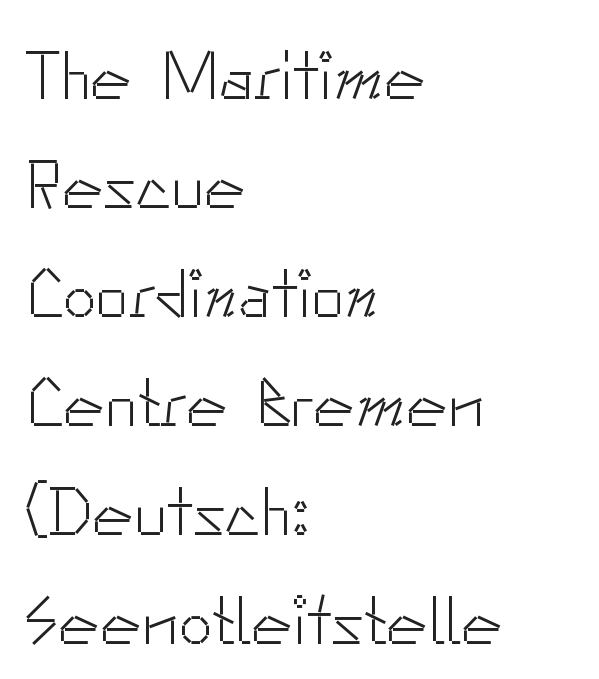
The image shows 69 px light sans-serif type, upright; set left-aligned, normal line spacing (1.58x), normal letter spacing, not underlined; low stroke contrast and a small x-height.
